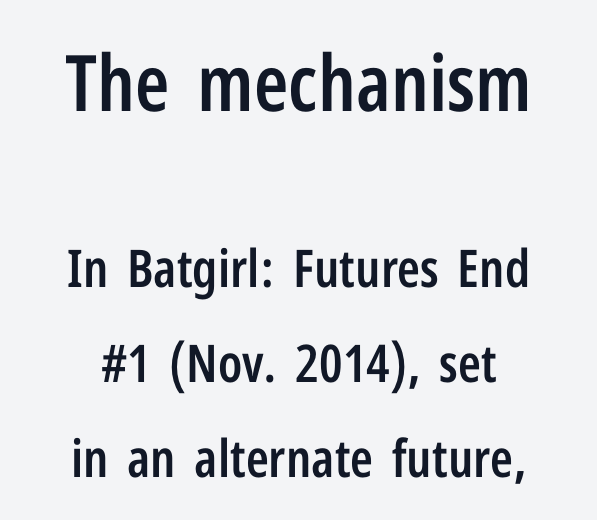
Q: Is the text bold? A: Semi-bold.
Q: Is the text italic (slanted)? A: No, it is upright.
Q: Is the typeface a serif or a sans-serif typeface? A: Sans-serif.
Q: Is the text underlined? A: No.
Q: How is the paragraph aligned? A: Centered.
Q: Is the spacing between letters normal or unusually wide? A: Normal.
Q: Which block of text is set in a larger size, the first (top) or the second (bottom)? A: The first (top) one.
Q: Width (condensed, normal, or wide)? A: Condensed.
Q: Stroke contrast? A: Low.
Q: x-height? A: Medium.
Q: Monospaced? A: No.
